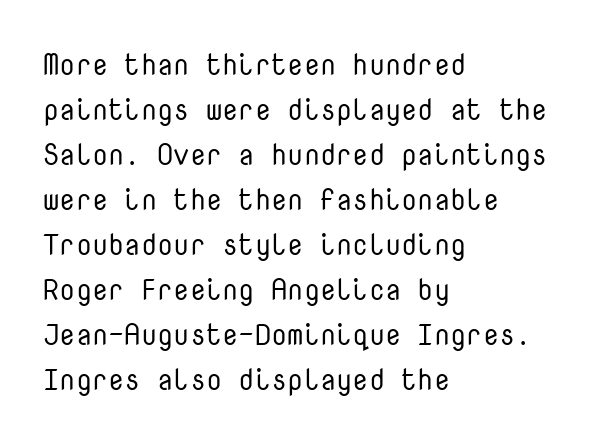
Q: Is the text bold? A: No.
Q: Is the text italic (slanted)? A: No, it is upright.
Q: Is the typeface a serif or a sans-serif typeface? A: Sans-serif.
Q: Is the text underlined? A: No.
Q: How is the paragraph aligned? A: Left-aligned.
Q: Is the spacing between letters normal or unusually wide? A: Normal.
Q: Is the spacing between lines tight, normal or loose? A: Normal.
Q: Width (condensed, normal, or wide)? A: Normal.
Q: Stroke contrast? A: Low.
Q: x-height? A: Medium.
Q: Monospaced? A: Yes.
